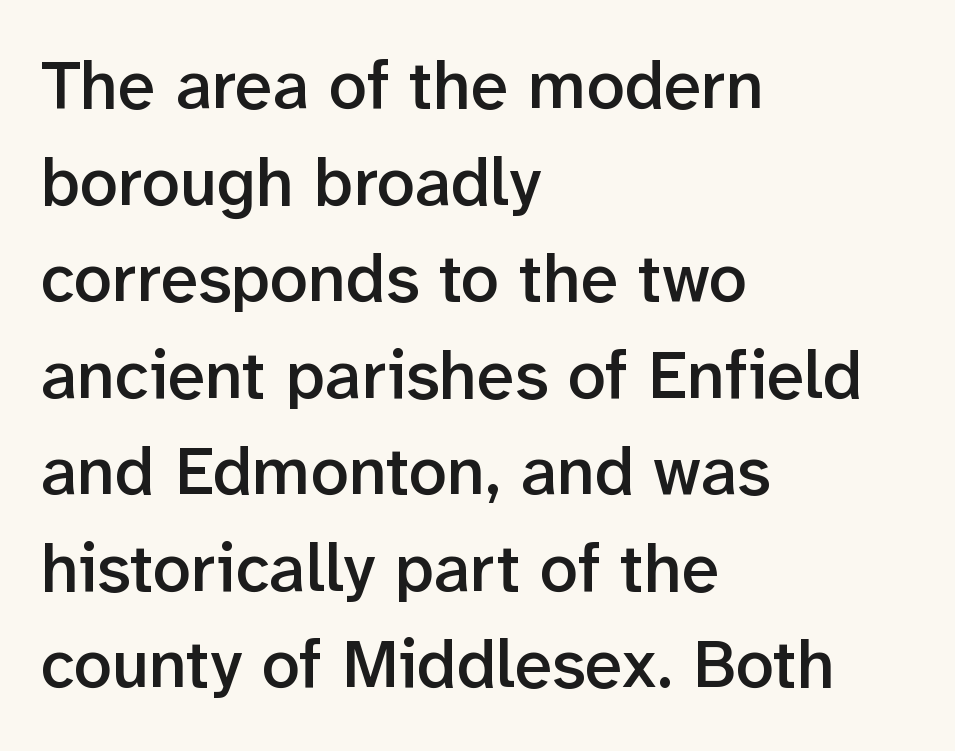
Q: Is the text bold? A: Semi-bold.
Q: Is the text italic (slanted)? A: No, it is upright.
Q: Is the typeface a serif or a sans-serif typeface? A: Sans-serif.
Q: Is the text underlined? A: No.
Q: How is the paragraph aligned? A: Left-aligned.
Q: Is the spacing between letters normal or unusually wide? A: Normal.
Q: Is the spacing between lines tight, normal or loose? A: Normal.
Q: Width (condensed, normal, or wide)? A: Normal.
Q: Stroke contrast? A: Low.
Q: x-height? A: Medium.
Q: Monospaced? A: No.
